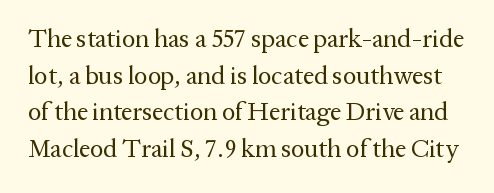
The letters stand straight up with perfectly vertical stems. Type without underlining. A quiet, ordinary-to-light weight characterises the typeface. Vertically, the passage feels balanced, rows spaced as you'd expect. Each word holds together tightly as a unit, with standard inter-letter gaps.
